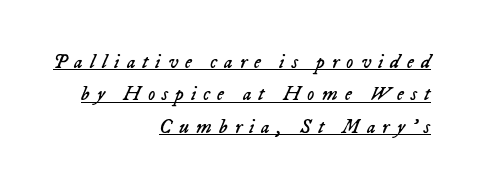
Look at the tracking — it's clearly loosened, letters drifting apart. The strokes are not fattened; the text isn't bold. Looks like someone drew a line under every word here. Leftover space on each line is placed entirely before the opening word.
